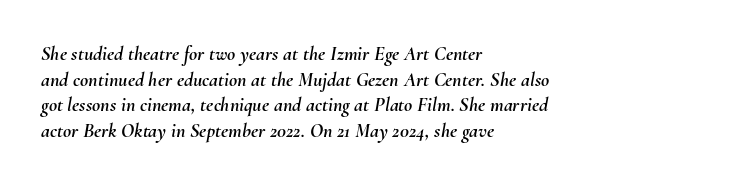
How are the letters spaced? Ordinarily, with no added tracking. Typeset ragged right — the left edge is the straight one. The text carries the slant typical of an italic or oblique font. Is there much room between lines? A standard amount, neither cramped nor airy. Honestly, there is no underline to notice here at all.
